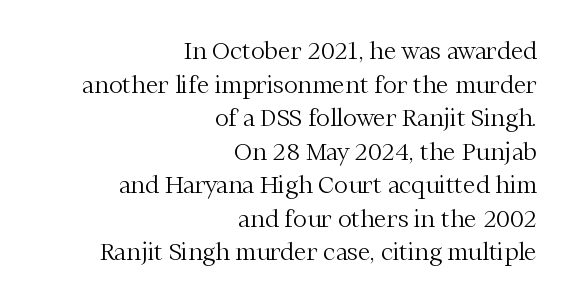
The image shows 23 px text type, upright; set right-aligned, normal line spacing (1.46x), normal letter spacing, not underlined.
